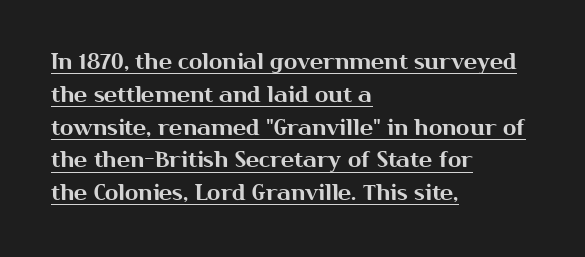
Q: Is the text italic (slanted)? A: No, it is upright.
Q: Is the text underlined? A: Yes.
Q: How is the paragraph aligned? A: Left-aligned.
Q: Is the spacing between letters normal or unusually wide? A: Normal.
Q: Is the spacing between lines tight, normal or loose? A: Normal.
